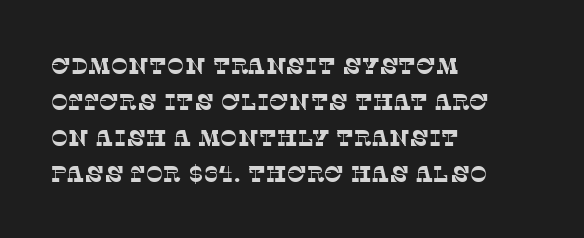
The image shows 23 px text type; set left-aligned, normal line spacing (1.56x), normal letter spacing, not underlined.
